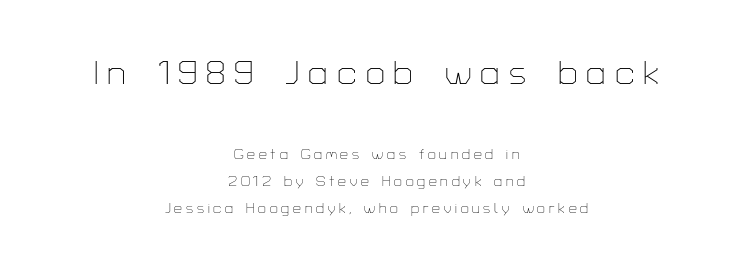
{"serif": "no", "italic": "no", "bold": "no", "weight": "thin", "width": "normal", "stroke_contrast": "low", "x_height": "medium", "monospaced": "no", "underline": "no", "align": "center", "line_spacing": "loose", "line_spacing_ratio": 1.92, "letter_spacing": "wide", "letter_spacing_em": 0.27, "larger_block": "first", "size_ratio": 2.43, "glyph_px": 34}
